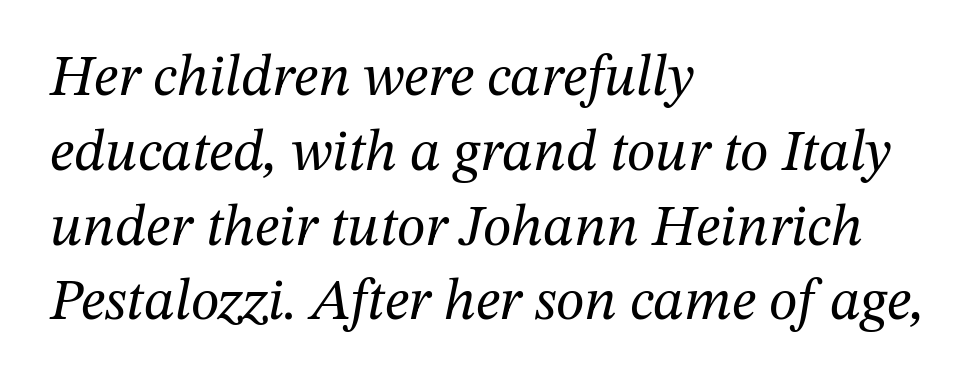
Proportional: the letters do not fall into vertical columns. Bare-footed words on every line. Is this a sans? No — the strokes have serifs. If you measured baseline to baseline, you'd find a middling distance.
